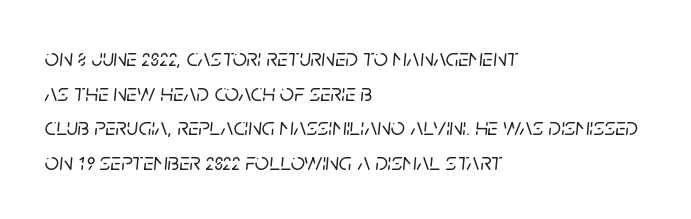
{"italic": "yes", "lean": "right", "slant_degrees": 5, "underline": "no", "align": "left", "line_spacing": "normal", "line_spacing_ratio": 1.39, "letter_spacing": "normal", "letter_spacing_em": 0.0, "glyph_px": 25}
